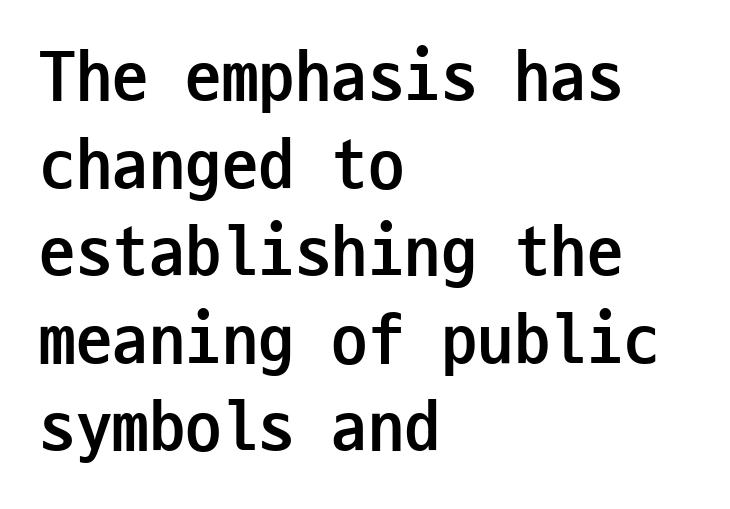
{"serif": "no", "italic": "no", "bold": "yes", "weight": "semibold", "width": "condensed", "stroke_contrast": "low", "x_height": "medium", "monospaced": "yes", "underline": "no", "align": "left", "line_spacing_ratio": 1.2, "letter_spacing": "normal", "letter_spacing_em": 0.0, "glyph_px": 73}
